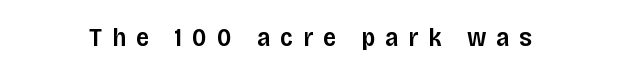
How are the letters spaced? Widely, with obvious added tracking. The specimen omits any rule beneath the text block's lines. Every character sits straight up, as roman type does. Is the type bold? Partly — it's a semibold, heavier than regular but not fully bold.
